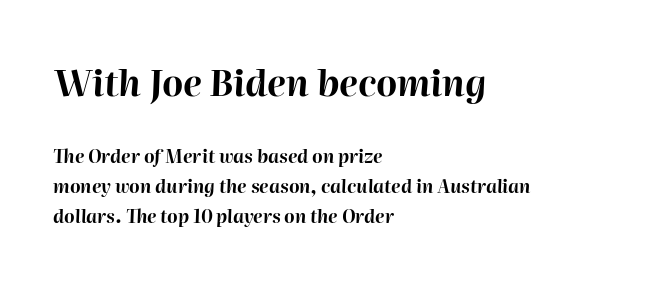
These lines carry a lot of weight — the face is fully bold. A classic flush-left, rag-right setting is used for this passage. The tracking reads as untouched default to a designer's eye. The rendering uses natural spacing where letterforms have individual widths. The emphasis by scale lands on block number one, above. An italicized treatment has been applied to the whole sample.
